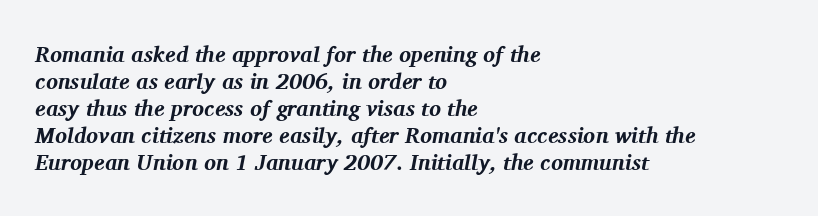
{"italic": "yes", "lean": "right", "slant_degrees": 11, "bold": "yes", "underline": "no", "align": "left", "line_spacing_ratio": 1.23, "letter_spacing": "normal", "letter_spacing_em": 0.0, "glyph_px": 22}
